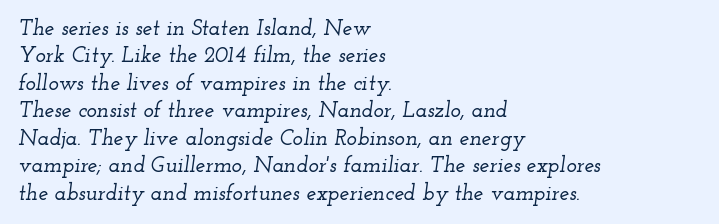
Q: Is the text italic (slanted)? A: Yes, it leans right by about 12 degrees.
Q: Is the text underlined? A: No.
Q: How is the paragraph aligned? A: Left-aligned.
Q: Is the spacing between letters normal or unusually wide? A: Normal.
Q: Is the spacing between lines tight, normal or loose? A: Normal.
